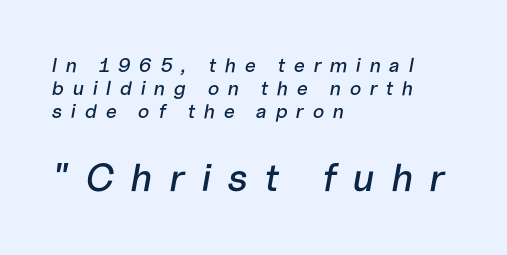
The image shows 39 px text type, italic (leaning right); set left-aligned, tight line spacing (1.15x), unusually wide letter spacing (+0.42 em), not underlined; the second (bottom) block is 1.95x larger; low stroke contrast and a medium x-height.
